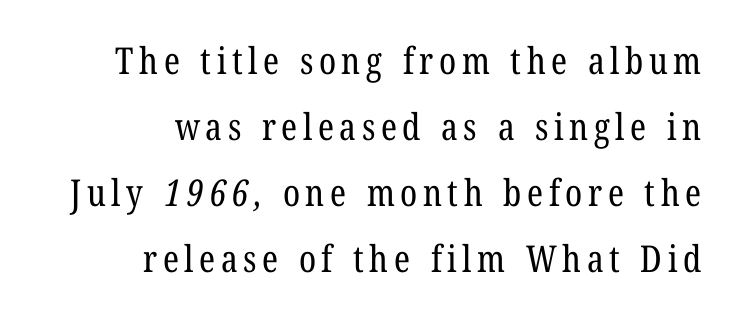
A bare baseline throughout the passage. Here the designer chose a conventional face with non-uniform glyph widths. Heaviness? Minimal to ordinary, like unemphasized prose. The rendering shows small feet on the letterforms — a serif design. Every row of glyphs terminates at an identical x-position on the right.
